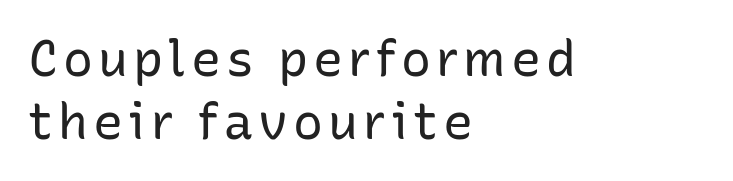
The image shows 50 px regular-weight sans-serif type, upright; set left-aligned, normal line spacing (1.27x), not underlined; low stroke contrast and a medium x-height.
